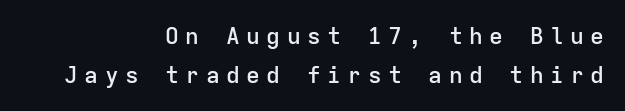
{"italic": "no", "bold": "semi", "underline": "no", "align": "right", "line_spacing": "normal", "line_spacing_ratio": 1.69, "letter_spacing": "wide", "letter_spacing_em": 0.28, "glyph_px": 23}
